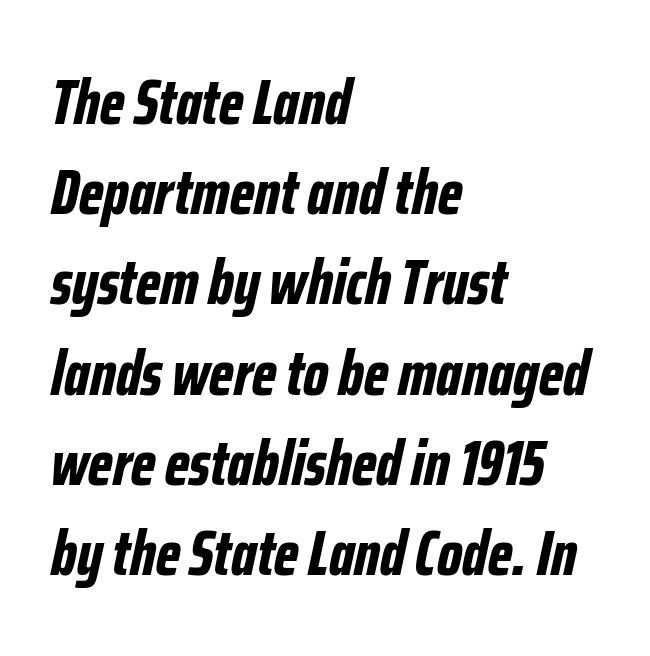
{"italic": "yes", "lean": "right", "slant_degrees": 12, "bold": "yes", "weight": "bold", "width": "condensed", "stroke_contrast": "low", "x_height": "medium", "monospaced": "no", "underline": "no", "align": "left", "line_spacing": "normal", "line_spacing_ratio": 1.41, "letter_spacing": "normal", "letter_spacing_em": 0.0, "glyph_px": 64}
